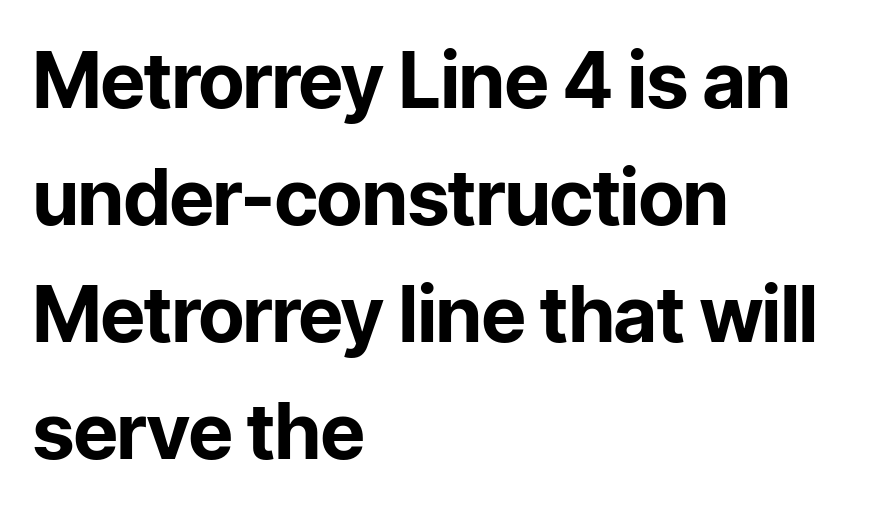
Q: Is the text bold? A: Yes.
Q: Is the text italic (slanted)? A: No, it is upright.
Q: Is the typeface a serif or a sans-serif typeface? A: Sans-serif.
Q: Is the text underlined? A: No.
Q: How is the paragraph aligned? A: Left-aligned.
Q: Is the spacing between letters normal or unusually wide? A: Normal.
Q: Is the spacing between lines tight, normal or loose? A: Normal.
Q: Width (condensed, normal, or wide)? A: Normal.
Q: Stroke contrast? A: Low.
Q: x-height? A: Medium.
Q: Monospaced? A: No.
